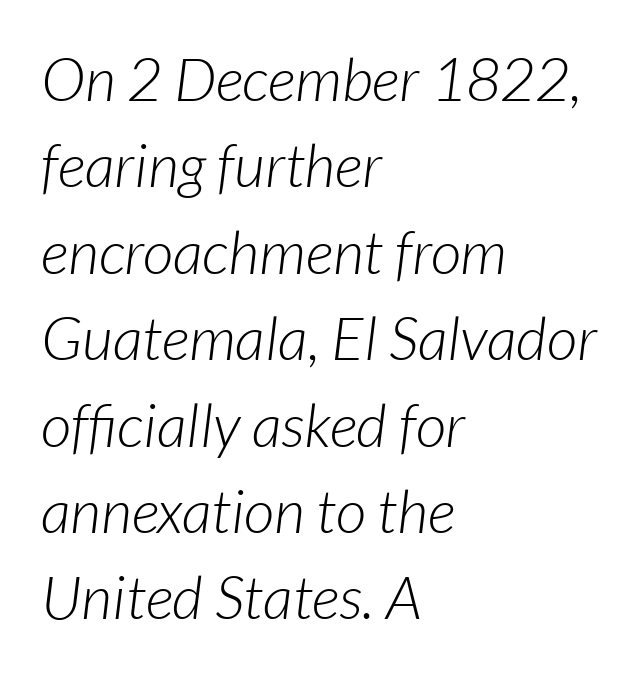
The image shows 60 px light type, italic (leaning right); set left-aligned, normal line spacing (1.44x), normal letter spacing, not underlined; low stroke contrast and a medium x-height.
